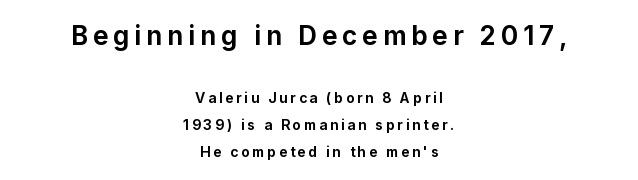
The image shows 26 px bold type, upright; set centered, loose line spacing (1.91x), not underlined; the first (top) block is 1.86x larger.
